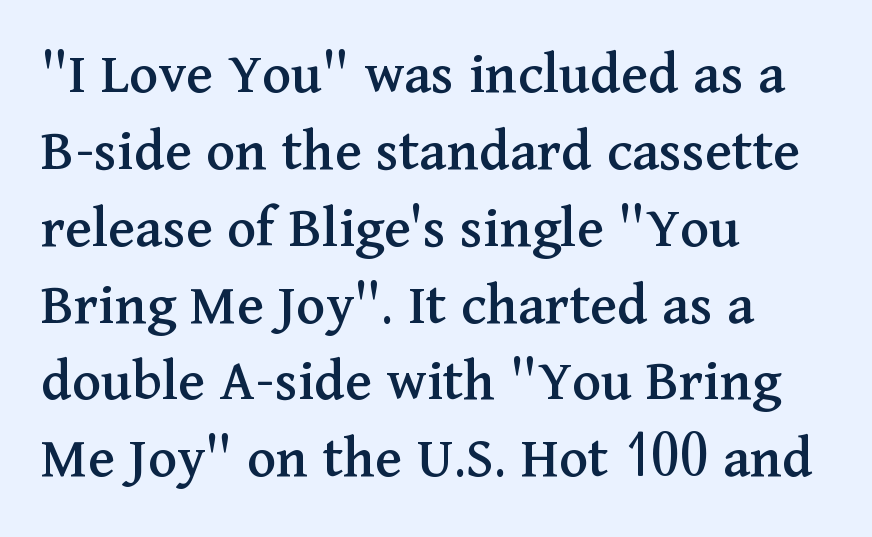
Q: Is the text italic (slanted)? A: No, it is upright.
Q: Is the typeface a serif or a sans-serif typeface? A: Serif.
Q: Is the text underlined? A: No.
Q: How is the paragraph aligned? A: Left-aligned.
Q: Is the spacing between letters normal or unusually wide? A: Normal.
Q: Is the spacing between lines tight, normal or loose? A: Normal.
Q: Width (condensed, normal, or wide)? A: Normal.
Q: Stroke contrast? A: Medium.
Q: x-height? A: Medium.
Q: Monospaced? A: No.
